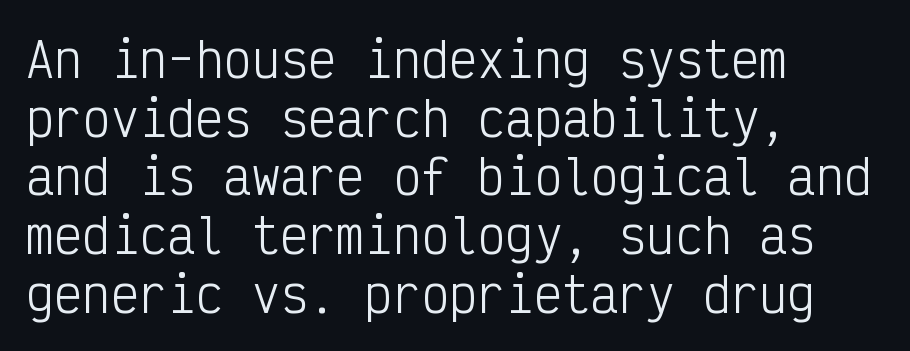
{"serif": "no", "italic": "no", "bold": "no", "weight": "light", "width": "condensed", "stroke_contrast": "low", "x_height": "medium", "monospaced": "yes", "underline": "no", "align": "left", "line_spacing": "normal", "line_spacing_ratio": 1.25, "letter_spacing": "normal", "letter_spacing_em": 0.0, "glyph_px": 47}
